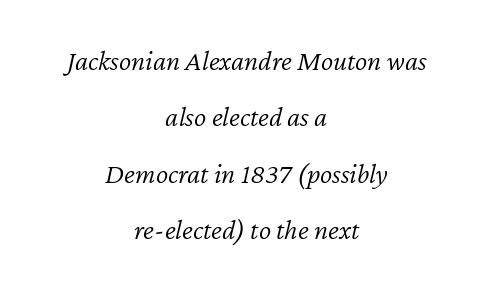
Q: Is the text bold? A: No.
Q: Is the text italic (slanted)? A: Yes, it leans right by about 12 degrees.
Q: Is the text underlined? A: No.
Q: How is the paragraph aligned? A: Centered.
Q: Is the spacing between letters normal or unusually wide? A: Normal.
Q: Is the spacing between lines tight, normal or loose? A: Loose.
Q: Width (condensed, normal, or wide)? A: Normal.
Q: Stroke contrast? A: Low.
Q: x-height? A: Medium.
Q: Monospaced? A: No.
